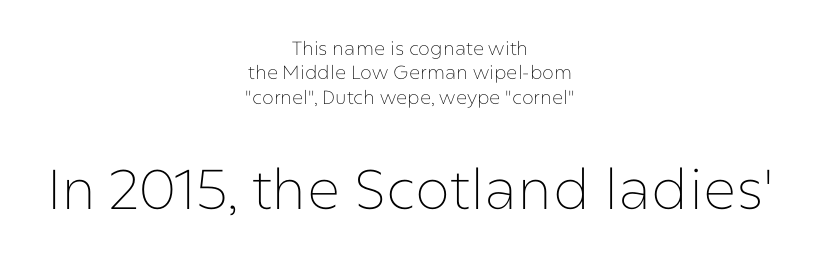
Q: Is the text bold? A: No.
Q: Is the text italic (slanted)? A: No, it is upright.
Q: Is the typeface a serif or a sans-serif typeface? A: Sans-serif.
Q: Is the text underlined? A: No.
Q: How is the paragraph aligned? A: Centered.
Q: Is the spacing between letters normal or unusually wide? A: Normal.
Q: Is the spacing between lines tight, normal or loose? A: Normal.
Q: Which block of text is set in a larger size, the first (top) or the second (bottom)? A: The second (bottom) one.
Q: Width (condensed, normal, or wide)? A: Normal.
Q: Stroke contrast? A: Low.
Q: x-height? A: Medium.
Q: Monospaced? A: No.
